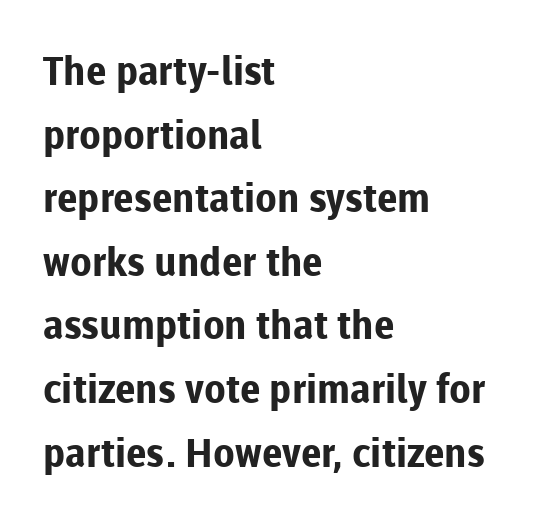
The image shows 40 px bold sans-serif type, upright; set left-aligned, normal line spacing (1.59x), normal letter spacing, not underlined; low stroke contrast and a medium x-height.
